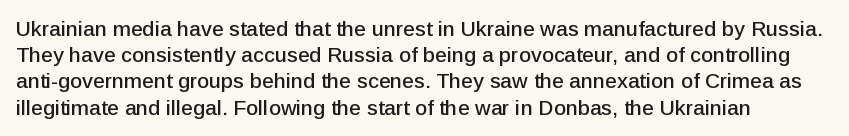
Q: Is the text italic (slanted)? A: No, it is upright.
Q: Is the text underlined? A: No.
Q: How is the paragraph aligned? A: Left-aligned.
Q: Is the spacing between letters normal or unusually wide? A: Normal.
Q: Is the spacing between lines tight, normal or loose? A: Normal.
